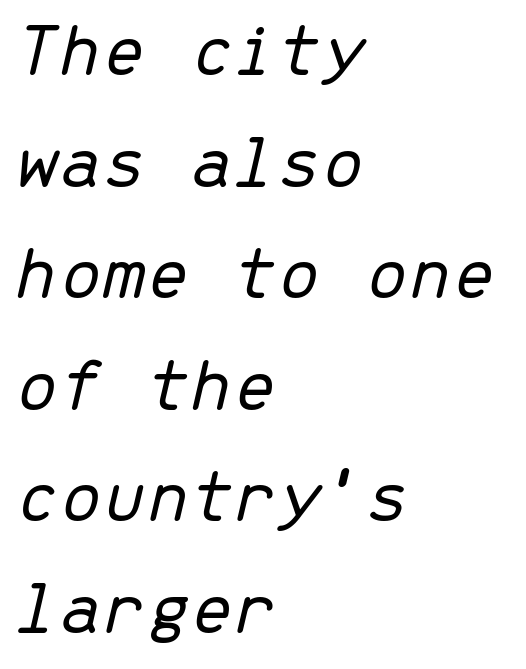
The image shows 78 px light type, italic (leaning right), monospaced; set left-aligned, normal line spacing (1.43x), normal letter spacing, not underlined; low stroke contrast and a medium x-height.
